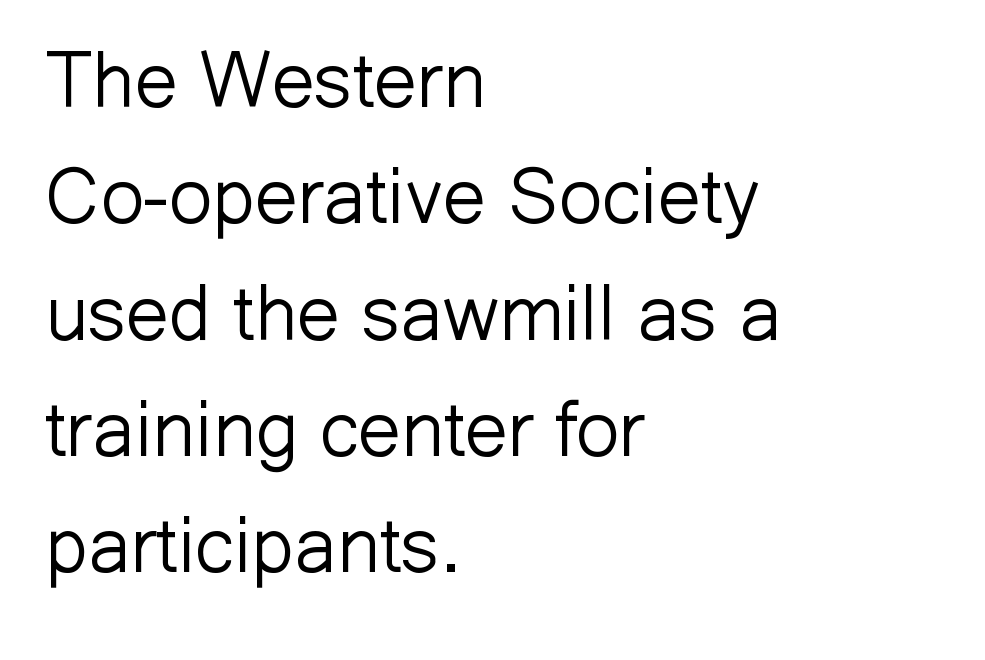
{"serif": "no", "italic": "no", "bold": "no", "weight": "light", "width": "normal", "stroke_contrast": "low", "x_height": "medium", "monospaced": "no", "underline": "no", "align": "left", "line_spacing": "normal", "line_spacing_ratio": 1.51, "letter_spacing": "normal", "letter_spacing_em": 0.0, "glyph_px": 77}
